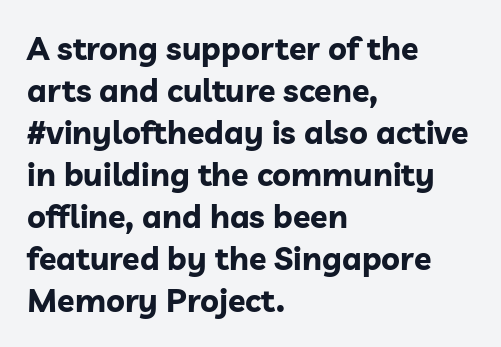
Unlike a traditional serif, this face leaves its strokes unadorned. This is roman type, the default non-slanted kind. How heavy is the stroke? Heavy — this is a bold. Each word holds together tightly as a unit, with standard inter-letter gaps. Do the characters align in a grid? No, the font is proportional. Alignment: flush left.
